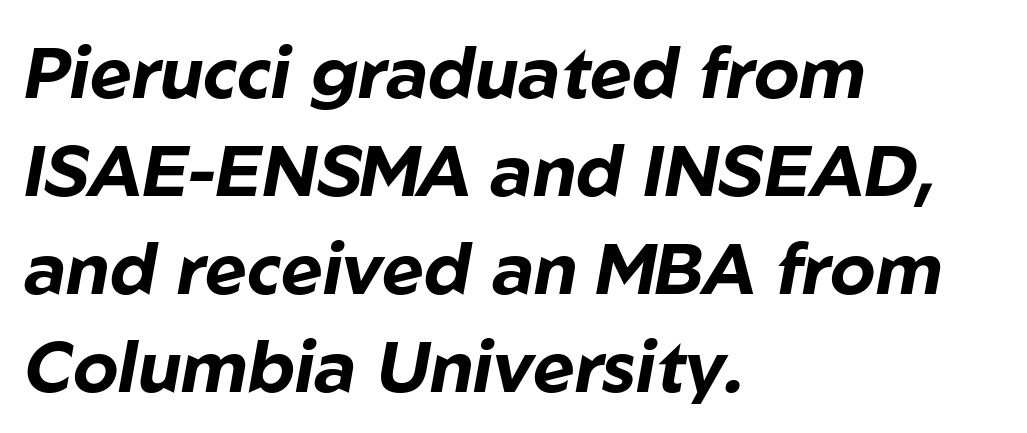
Q: Is the text bold? A: Yes.
Q: Is the text italic (slanted)? A: Yes, it leans right by about 10 degrees.
Q: Is the text underlined? A: No.
Q: How is the paragraph aligned? A: Left-aligned.
Q: Is the spacing between letters normal or unusually wide? A: Normal.
Q: Is the spacing between lines tight, normal or loose? A: Normal.
Q: Width (condensed, normal, or wide)? A: Normal.
Q: Stroke contrast? A: Low.
Q: x-height? A: Medium.
Q: Monospaced? A: No.
